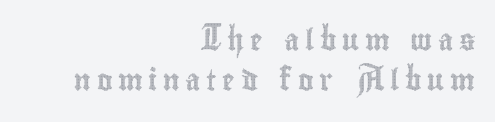
Typeset ragged left — the right edge is the straight one. A typesetter would mark this as roman, not italic. Letter spacing: wide. Regarding leading, the lines here are spaced well apart.
